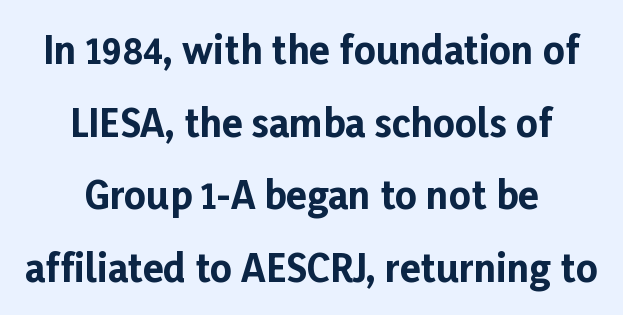
{"serif": "no", "italic": "no", "bold": "yes", "weight": "bold", "width": "normal", "stroke_contrast": "low", "x_height": "medium", "monospaced": "no", "underline": "no", "align": "center", "line_spacing": "loose", "line_spacing_ratio": 1.91, "letter_spacing": "normal", "letter_spacing_em": 0.0, "glyph_px": 38}
